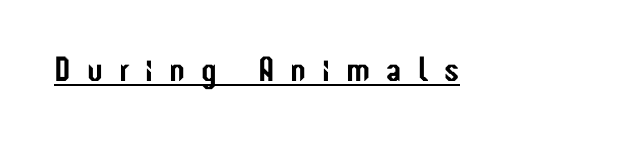
The image shows 35 px condensed sans-serif type, upright; set unusually wide letter spacing (+0.46 em), underlined; low stroke contrast and a medium x-height.
